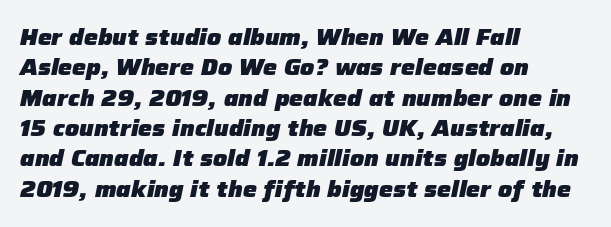
The compositor pushed each line to the left boundary. Thick stems and heavy bowls — unmistakably bold. Notice how the stems are inclined rather than vertical — that's the hallmark of italics. Rule under the text: the space is simply empty.
